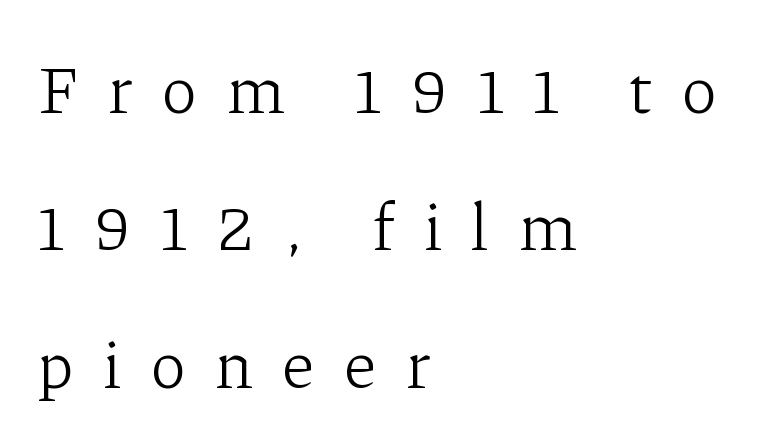
{"serif": "yes", "italic": "no", "bold": "no", "weight": "light", "width": "normal", "stroke_contrast": "low", "x_height": "medium", "monospaced": "no", "underline": "no", "align": "left", "line_spacing": "loose", "line_spacing_ratio": 2.05, "letter_spacing": "wide", "letter_spacing_em": 0.45, "glyph_px": 67}
